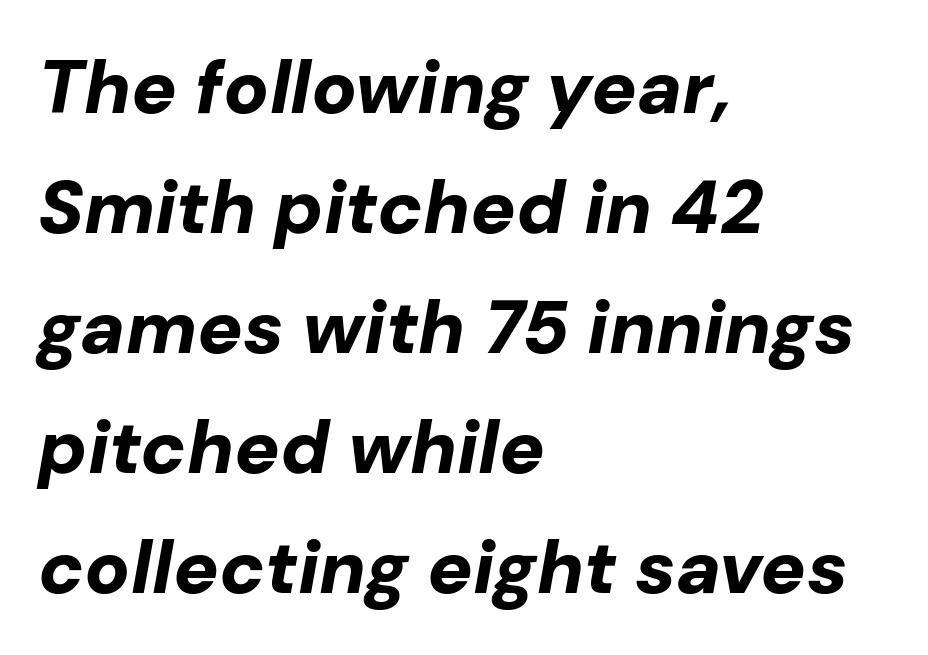
The image shows 75 px bold type, italic (leaning right); set left-aligned, normal line spacing (1.6x), normal letter spacing, not underlined; low stroke contrast and a medium x-height.
